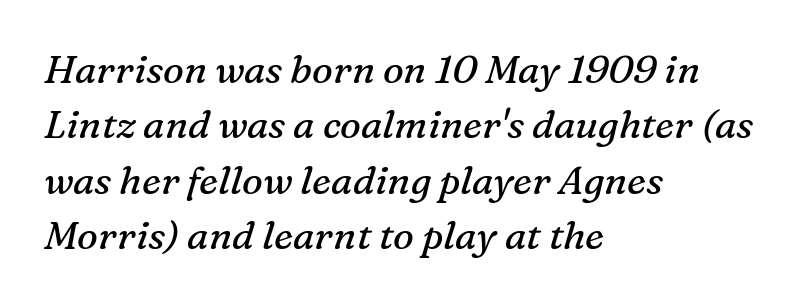
{"serif": "yes", "italic": "yes", "lean": "right", "slant_degrees": 16, "bold": "no", "weight": "regular", "width": "normal", "stroke_contrast": "medium", "x_height": "medium", "monospaced": "no", "underline": "no", "align": "left", "line_spacing": "normal", "line_spacing_ratio": 1.42, "letter_spacing": "normal", "letter_spacing_em": 0.0, "glyph_px": 39}
